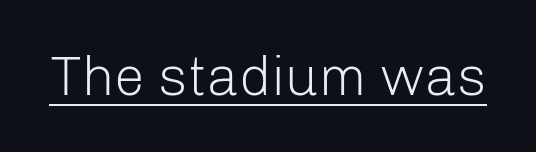
Q: Is the text bold? A: No.
Q: Is the text italic (slanted)? A: No, it is upright.
Q: Is the typeface a serif or a sans-serif typeface? A: Sans-serif.
Q: Is the text underlined? A: Yes.
Q: Is the spacing between letters normal or unusually wide? A: Normal.
Q: Width (condensed, normal, or wide)? A: Normal.
Q: Stroke contrast? A: Low.
Q: x-height? A: Medium.
Q: Monospaced? A: No.
